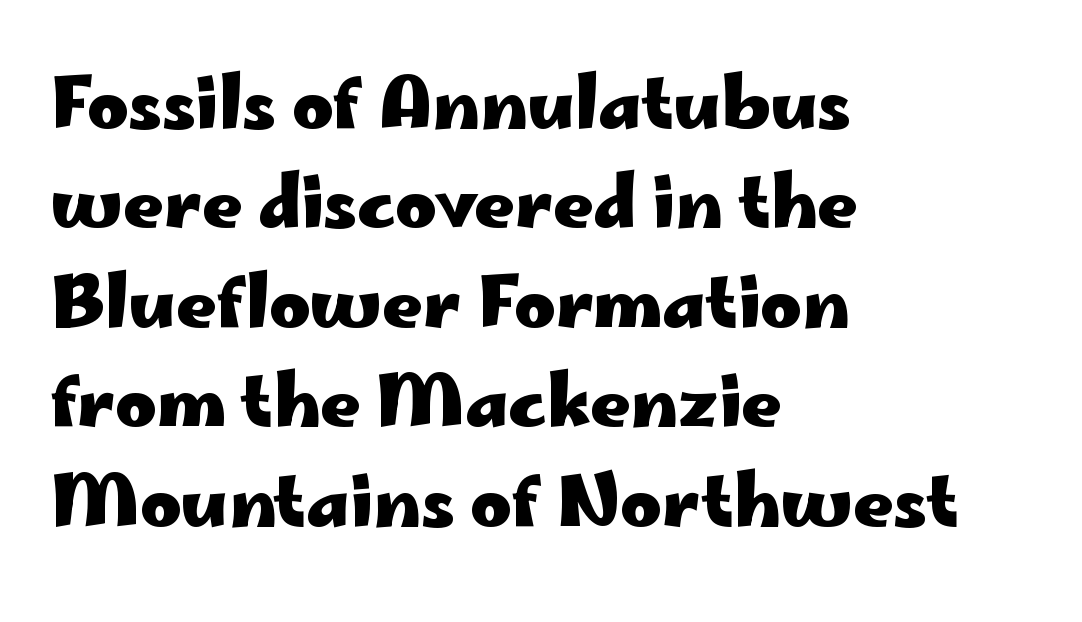
The image shows 70 px heavy, wide sans-serif type, upright; set left-aligned, normal line spacing (1.42x), normal letter spacing, not underlined; low stroke contrast and a small x-height.
